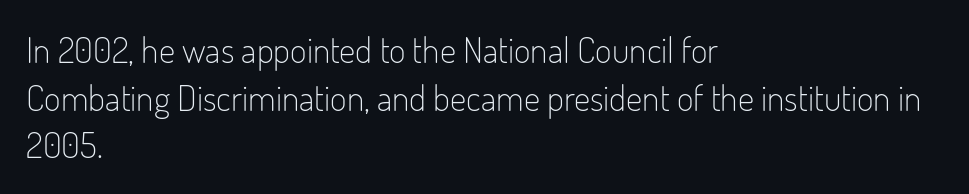
Q: Is the text bold? A: No.
Q: Is the text italic (slanted)? A: No, it is upright.
Q: Is the typeface a serif or a sans-serif typeface? A: Sans-serif.
Q: Is the text underlined? A: No.
Q: How is the paragraph aligned? A: Left-aligned.
Q: Is the spacing between letters normal or unusually wide? A: Normal.
Q: Is the spacing between lines tight, normal or loose? A: Normal.
Q: Width (condensed, normal, or wide)? A: Condensed.
Q: Stroke contrast? A: Low.
Q: x-height? A: Small.
Q: Monospaced? A: No.
